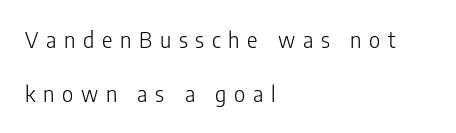
Q: Is the text bold? A: No.
Q: Is the text italic (slanted)? A: No, it is upright.
Q: Is the text underlined? A: No.
Q: How is the paragraph aligned? A: Left-aligned.
Q: Is the spacing between letters normal or unusually wide? A: Unusually wide.
Q: Is the spacing between lines tight, normal or loose? A: Loose.
